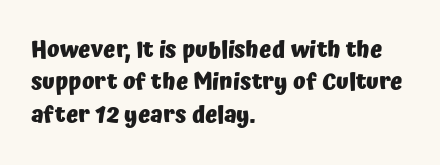
Q: Is the text bold? A: Yes.
Q: Is the text italic (slanted)? A: No, it is upright.
Q: Is the text underlined? A: No.
Q: How is the paragraph aligned? A: Left-aligned.
Q: Is the spacing between letters normal or unusually wide? A: Normal.
Q: Is the spacing between lines tight, normal or loose? A: Normal.
